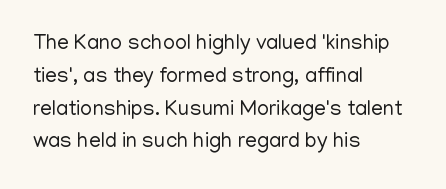
{"italic": "no", "bold": "no", "underline": "no", "align": "left", "line_spacing": "normal", "line_spacing_ratio": 1.56, "letter_spacing": "normal", "letter_spacing_em": 0.0, "glyph_px": 21}
